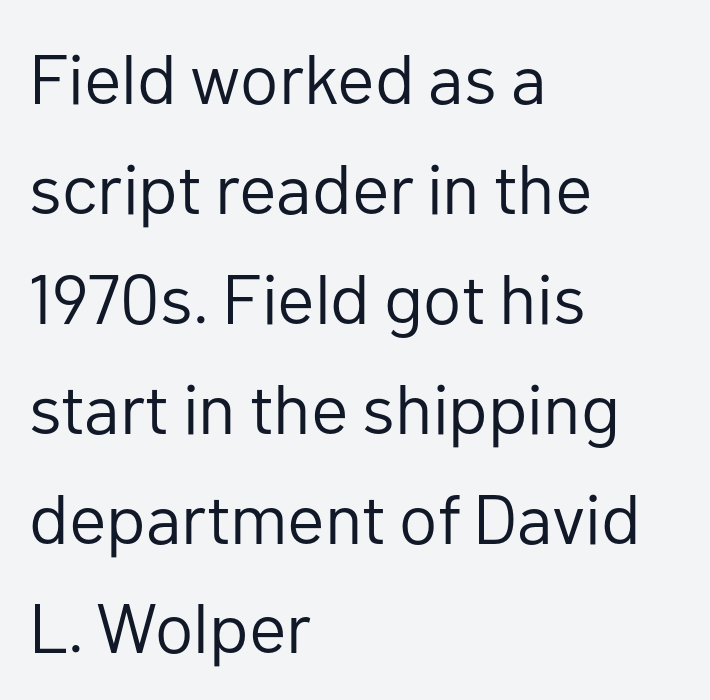
{"serif": "no", "italic": "no", "bold": "no", "weight": "regular", "width": "normal", "stroke_contrast": "low", "x_height": "medium", "monospaced": "no", "underline": "no", "align": "left", "line_spacing": "normal", "line_spacing_ratio": 1.57, "letter_spacing": "normal", "letter_spacing_em": 0.0, "glyph_px": 70}
